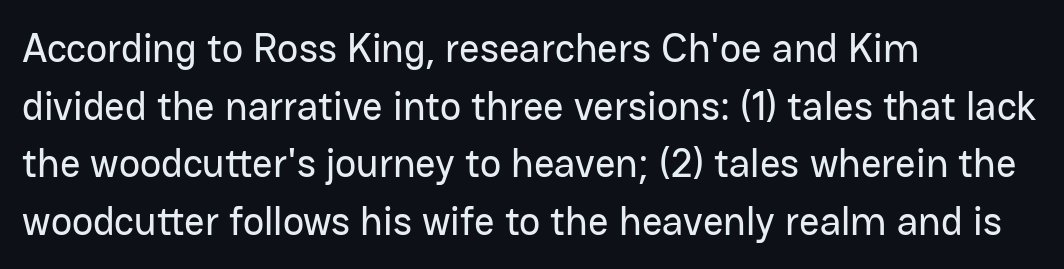
You can tell it's not italic because the verticals are truly vertical. The strip under each line holds only bare page. Layout note: lines flush left. Students, note that the glyphs here touch the page at normal intervals. Is this a fixed-width face? No — the glyphs have proportional, varying widths. Grotesque or geometric, the face here clearly has no serifs.
